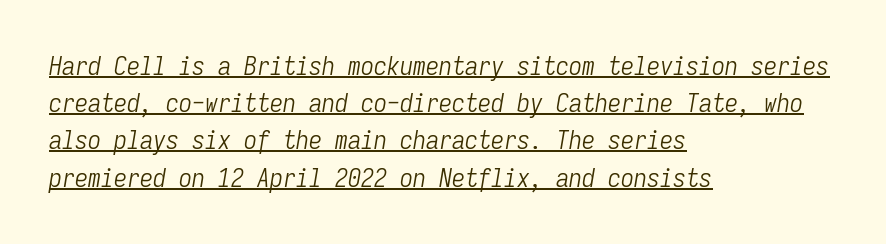
Q: Is the text bold? A: No.
Q: Is the text italic (slanted)? A: Yes, it leans right by about 9 degrees.
Q: Is the text underlined? A: Yes.
Q: How is the paragraph aligned? A: Left-aligned.
Q: Is the spacing between letters normal or unusually wide? A: Normal.
Q: Is the spacing between lines tight, normal or loose? A: Normal.
